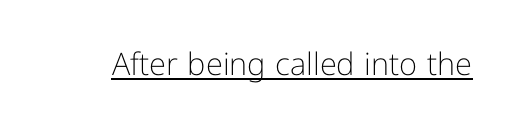
{"serif": "no", "italic": "no", "bold": "no", "weight": "light", "width": "normal", "stroke_contrast": "low", "x_height": "medium", "monospaced": "no", "underline": "yes", "letter_spacing": "normal", "letter_spacing_em": 0.0, "glyph_px": 31}
